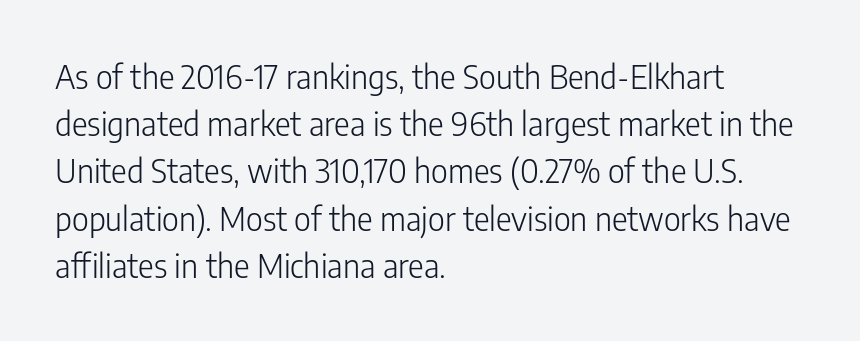
This rendering leaves character spacing at its baseline value. The face looks like a standard text weight, possibly lighter. The glyphs in this specimen are sans serif. Only glyphs here, with clear space below each row.
